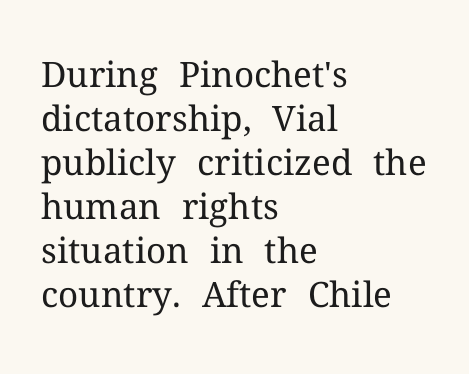
Note: serifs present on the glyphs. A roman cut, with each character standing at attention. The letterforms sit at book weight or below. Varying glyph widths throughout — classic text-font behaviour.
